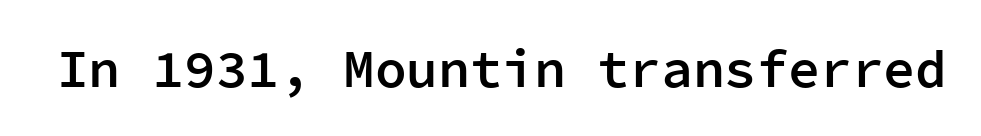
The image shows 53 px semibold sans-serif type, upright, monospaced; set normal letter spacing, not underlined; low stroke contrast and a medium x-height.
